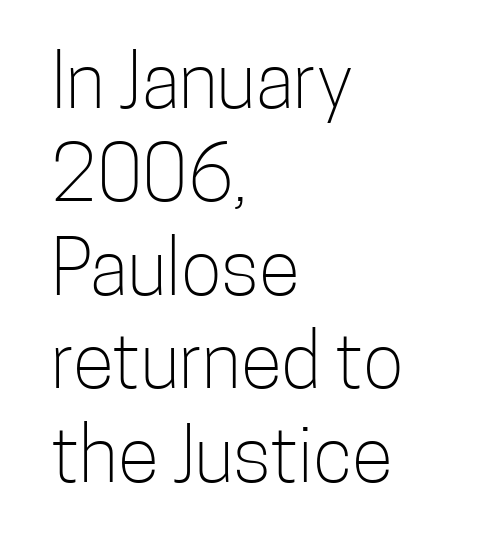
The image shows 76 px light, condensed sans-serif type, upright; set left-aligned, line spacing 1.23x, normal letter spacing, not underlined; low stroke contrast and a medium x-height.
